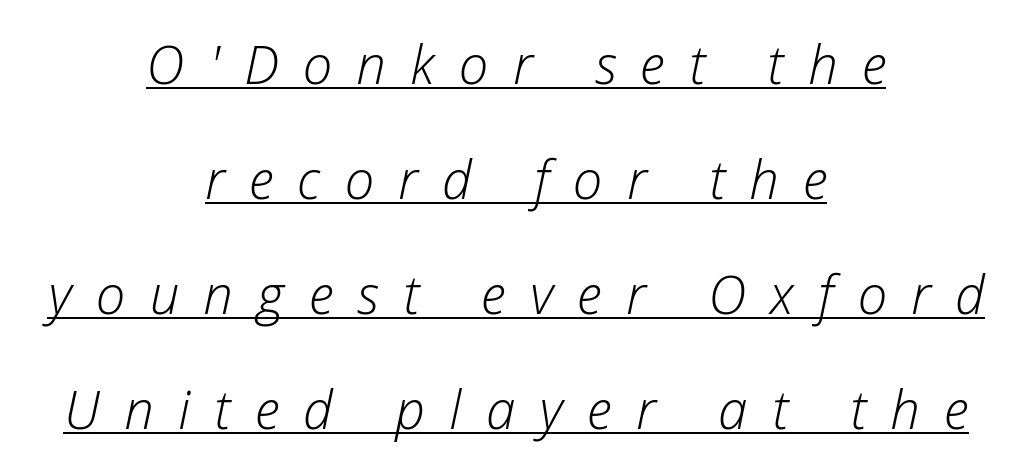
{"italic": "yes", "lean": "right", "slant_degrees": 12, "bold": "no", "weight": "light", "width": "normal", "stroke_contrast": "low", "x_height": "medium", "monospaced": "no", "underline": "yes", "align": "center", "line_spacing": "loose", "line_spacing_ratio": 2.17, "letter_spacing": "wide", "letter_spacing_em": 0.46, "glyph_px": 53}
